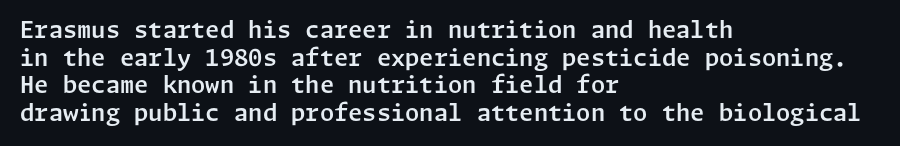
The line texture is even and compact thanks to regular tracking. These lines stack with their left ends in a neat column. The lettering stays uniformly vertical, giving the passage a roman look. Check the space under the baseline: it is left empty.
